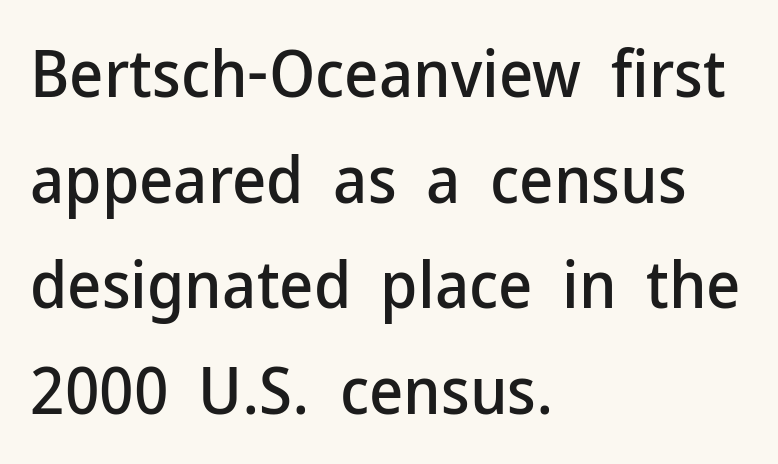
This rendering uses left alignment, leaving the right contour irregular. A clean baseline with only descenders dipping below it. The letters sit at their default tracking, neither squeezed nor spread. Students, observe: this is what conventionally led text looks like.
